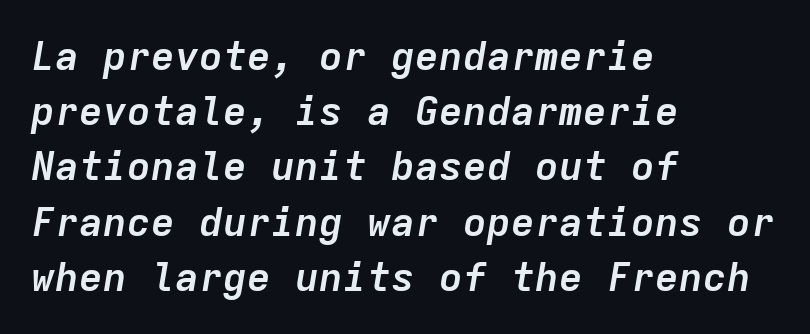
{"italic": "yes", "lean": "right", "slant_degrees": 9, "bold": "yes", "weight": "semibold", "width": "normal", "stroke_contrast": "low", "x_height": "medium", "monospaced": "yes", "underline": "no", "align": "left", "line_spacing": "normal", "line_spacing_ratio": 1.38, "letter_spacing": "normal", "letter_spacing_em": 0.0, "glyph_px": 40}
